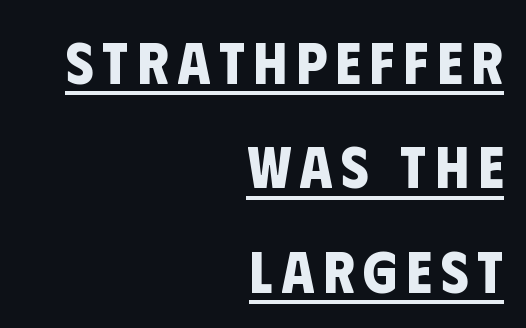
{"serif": "no", "bold": "yes", "weight": "bold", "width": "condensed", "stroke_contrast": "low", "x_height": "large", "monospaced": "no", "underline": "yes", "align": "right", "line_spacing_ratio": 1.77, "glyph_px": 59}
